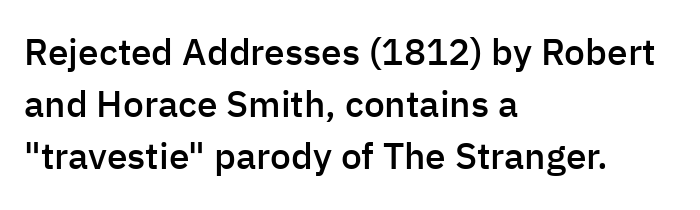
The face used here is a sans, in the tradition of grotesques and geometrics. Looks like regular typesetting: each glyph gets only the width it needs. Reading down the column, the eye jumps a familiar distance to each next line. The lines in this sample share a left origin and differ only in where they stop. What weight is shown? A semibold, between regular and bold. Nobody touched the tracking dial on this one.
